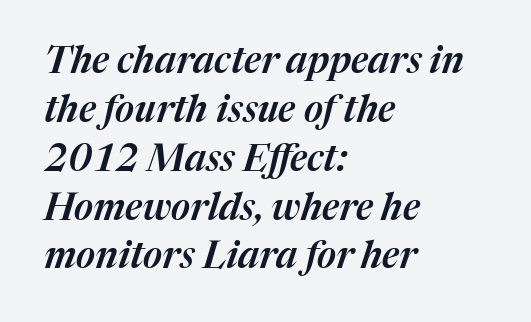
{"italic": "yes", "lean": "right", "slant_degrees": 17, "width": "normal", "stroke_contrast": "medium", "x_height": "medium", "monospaced": "no", "underline": "no", "align": "left", "line_spacing": "normal", "line_spacing_ratio": 1.32, "letter_spacing": "normal", "letter_spacing_em": 0.0, "glyph_px": 37}
